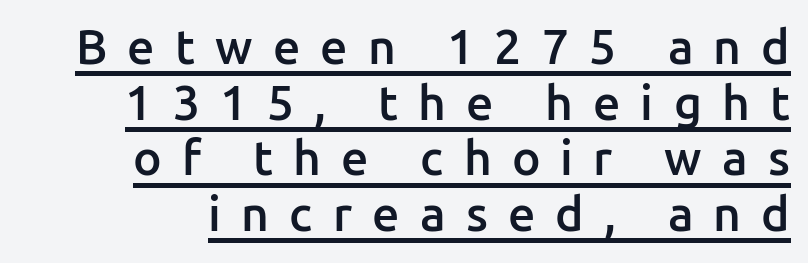
Q: Is the text bold? A: Semi-bold.
Q: Is the text italic (slanted)? A: No, it is upright.
Q: Is the typeface a serif or a sans-serif typeface? A: Sans-serif.
Q: Is the text underlined? A: Yes.
Q: Is the spacing between letters normal or unusually wide? A: Unusually wide.
Q: Width (condensed, normal, or wide)? A: Normal.
Q: Stroke contrast? A: Low.
Q: x-height? A: Medium.
Q: Monospaced? A: No.
